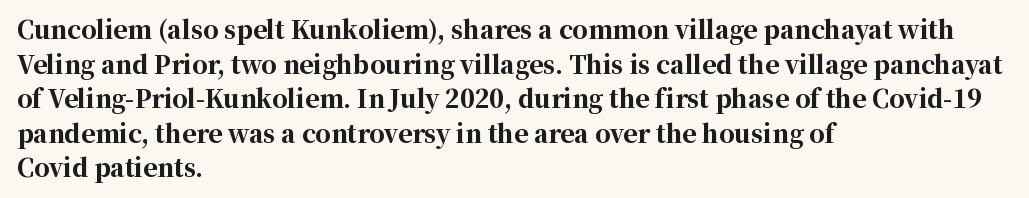
Rule under the text: the space is simply empty. Nothing unusual about the tracking: characters are spaced as the font intends. Leading: standard. This sample uses an upright cut, with every glyph sitting square on the baseline. Set as a true bold cut, around the 700 mark. Line beginnings align vertically; line endings do not.
